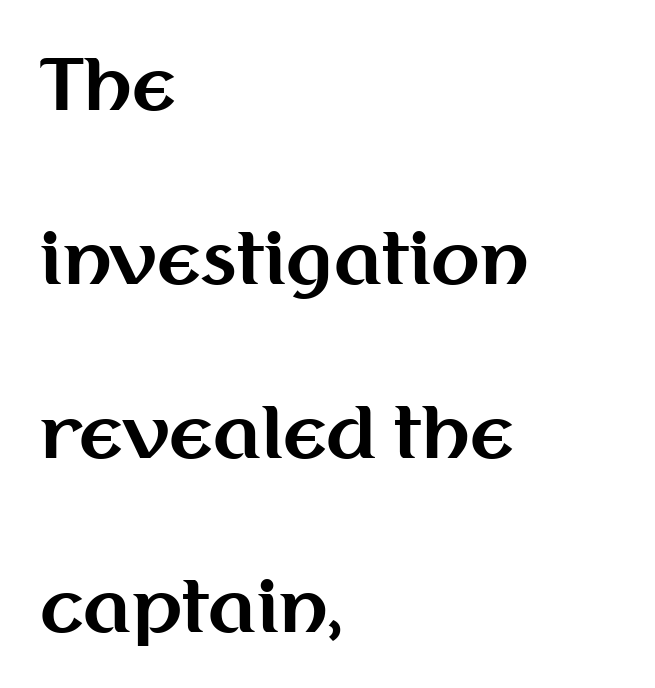
The image shows 71 px bold sans-serif type, upright; set left-aligned, loose line spacing (2.45x), normal letter spacing, not underlined; medium stroke contrast and a medium x-height.
